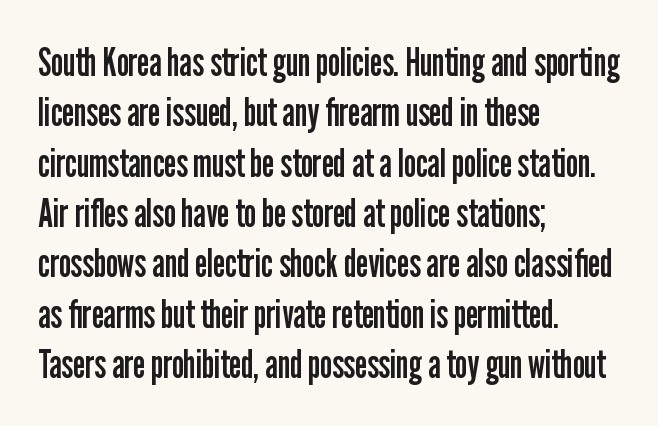
Q: Is the text bold? A: No.
Q: Is the text italic (slanted)? A: No, it is upright.
Q: Is the typeface a serif or a sans-serif typeface? A: Sans-serif.
Q: Is the text underlined? A: No.
Q: How is the paragraph aligned? A: Left-aligned.
Q: Is the spacing between letters normal or unusually wide? A: Normal.
Q: Is the spacing between lines tight, normal or loose? A: Normal.
Q: Width (condensed, normal, or wide)? A: Condensed.
Q: Stroke contrast? A: Low.
Q: x-height? A: Medium.
Q: Monospaced? A: No.
